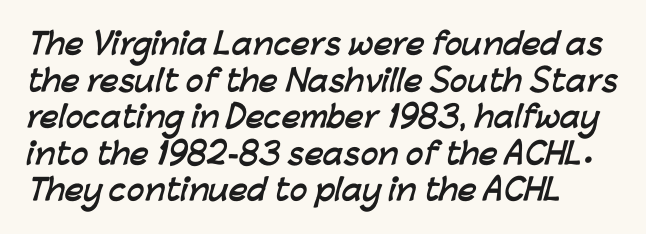
{"serif": "no", "bold": "yes", "weight": "semibold", "width": "normal", "stroke_contrast": "low", "x_height": "medium", "monospaced": "no", "underline": "no", "align": "left", "line_spacing": "normal", "line_spacing_ratio": 1.26, "letter_spacing": "normal", "letter_spacing_em": 0.0, "glyph_px": 29}
